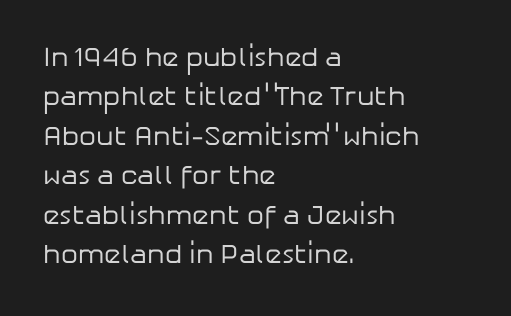
The image shows 27 px text type, upright; set left-aligned, normal line spacing (1.46x), normal letter spacing, not underlined.
